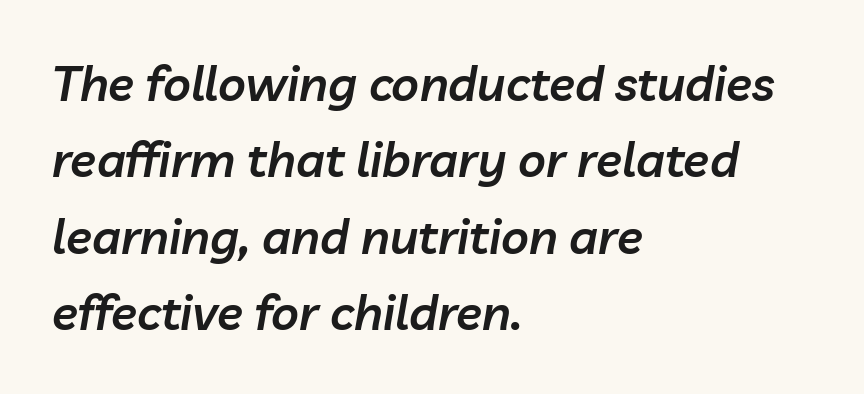
Q: Is the text bold? A: Semi-bold.
Q: Is the text italic (slanted)? A: Yes, it leans right by about 10 degrees.
Q: Is the text underlined? A: No.
Q: How is the paragraph aligned? A: Left-aligned.
Q: Is the spacing between letters normal or unusually wide? A: Normal.
Q: Is the spacing between lines tight, normal or loose? A: Normal.
Q: Width (condensed, normal, or wide)? A: Normal.
Q: Stroke contrast? A: Low.
Q: x-height? A: Medium.
Q: Monospaced? A: No.
